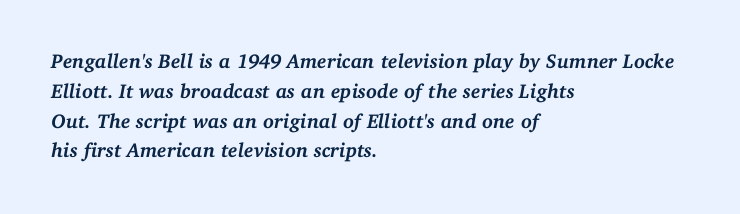
Notice how thick the strokes are: this is what a full bold looks like. The whole block is typeset with a tilt. Bare-footed words on every line. The passage shown has conventional tracking throughout. This sample keeps an unexceptional amount of space between lines.
